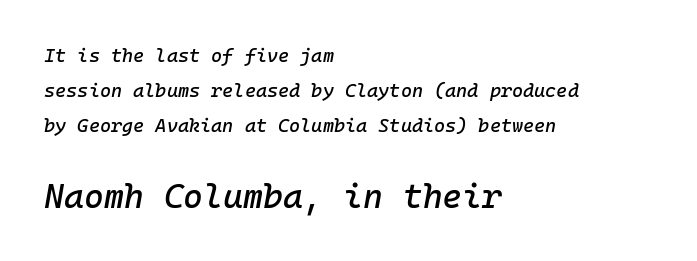
{"italic": "yes", "lean": "right", "slant_degrees": 10, "width": "normal", "stroke_contrast": "low", "x_height": "medium", "monospaced": "yes", "underline": "no", "align": "left", "line_spacing_ratio": 1.84, "letter_spacing": "normal", "letter_spacing_em": 0.0, "larger_block": "second", "size_ratio": 1.79, "glyph_px": 34}
